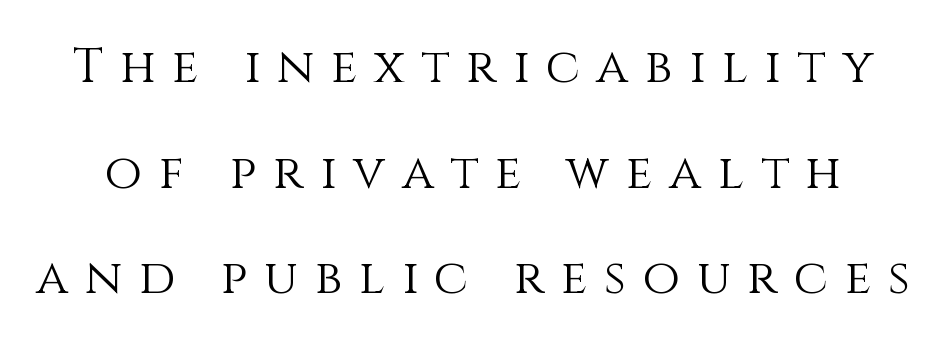
The image shows 48 px light type, upright; set loose line spacing (2.2x), unusually wide letter spacing (+0.35 em), not underlined; medium stroke contrast and a large x-height.
